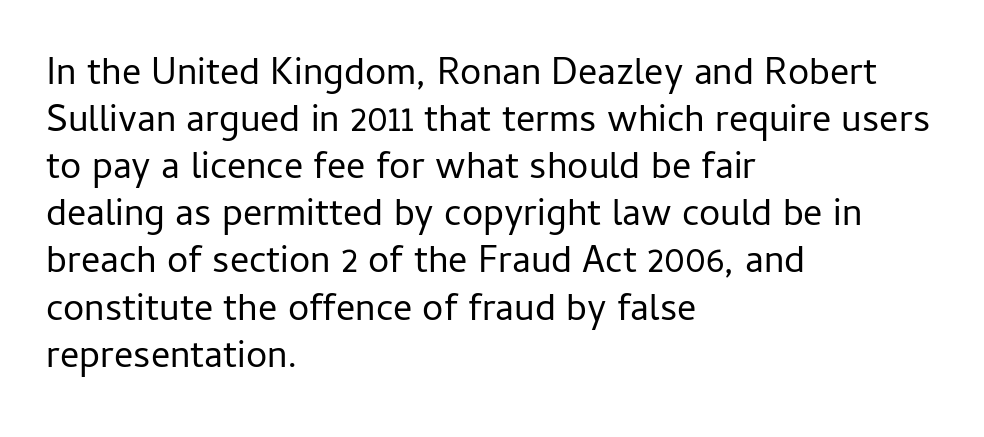
Q: Is the text bold? A: No.
Q: Is the text italic (slanted)? A: No, it is upright.
Q: Is the typeface a serif or a sans-serif typeface? A: Sans-serif.
Q: Is the text underlined? A: No.
Q: How is the paragraph aligned? A: Left-aligned.
Q: Is the spacing between letters normal or unusually wide? A: Normal.
Q: Width (condensed, normal, or wide)? A: Normal.
Q: Stroke contrast? A: Low.
Q: x-height? A: Medium.
Q: Monospaced? A: No.
